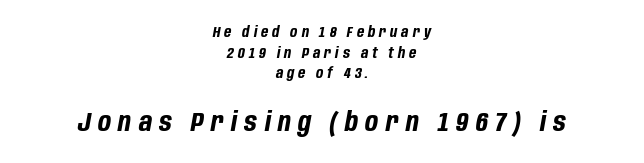
{"italic": "yes", "lean": "right", "slant_degrees": 10, "bold": "yes", "underline": "no", "align": "center", "line_spacing": "normal", "line_spacing_ratio": 1.38, "letter_spacing": "wide", "letter_spacing_em": 0.27, "larger_block": "second", "size_ratio": 1.8, "glyph_px": 27}
